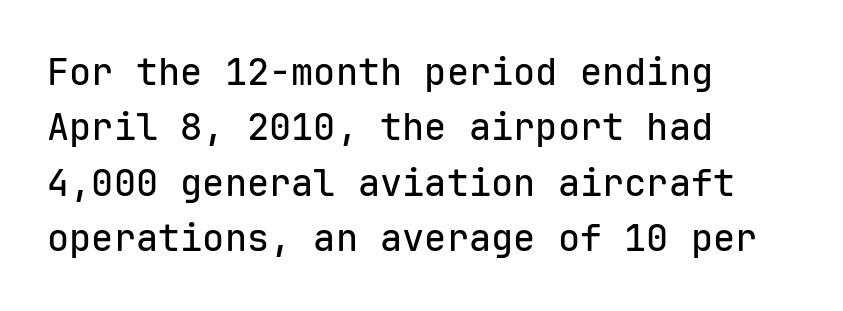
The image shows 37 px sans-serif type, upright, monospaced; set left-aligned, normal line spacing (1.5x), normal letter spacing, not underlined; low stroke contrast and a medium x-height.
